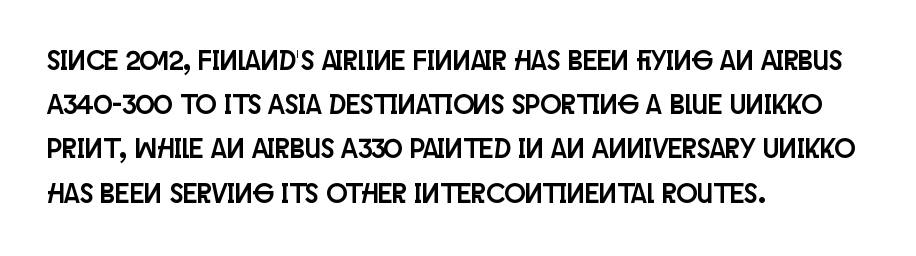
Q: Is the text italic (slanted)? A: No, it is upright.
Q: Is the typeface a serif or a sans-serif typeface? A: Sans-serif.
Q: Is the text underlined? A: No.
Q: How is the paragraph aligned? A: Left-aligned.
Q: Is the spacing between letters normal or unusually wide? A: Normal.
Q: Is the spacing between lines tight, normal or loose? A: Normal.
Q: Width (condensed, normal, or wide)? A: Condensed.
Q: Stroke contrast? A: Low.
Q: x-height? A: Large.
Q: Monospaced? A: No.
